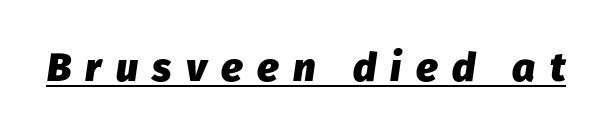
The image shows 40 px heavy type, italic (leaning right); set unusually wide letter spacing (+0.36 em), underlined; low stroke contrast and a medium x-height.
